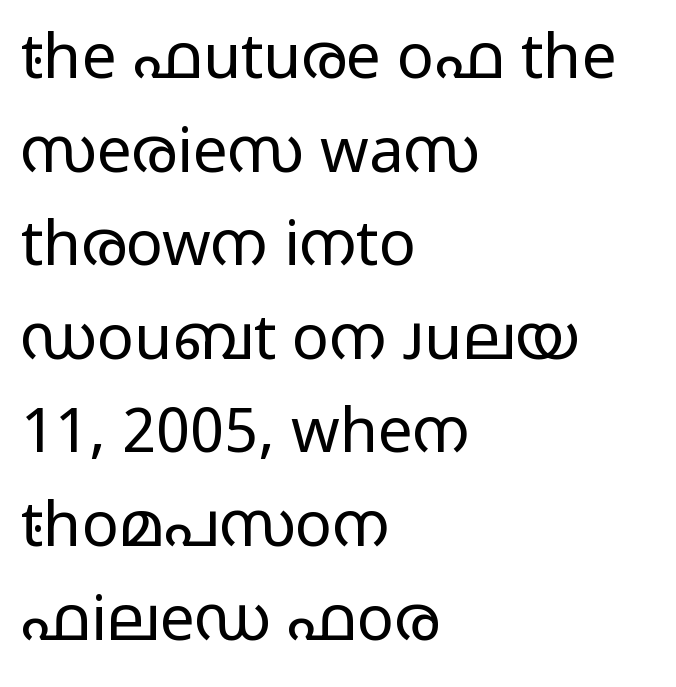
{"serif": "no", "italic": "no", "bold": "no", "weight": "regular", "width": "wide", "stroke_contrast": "low", "x_height": "medium", "monospaced": "no", "underline": "no", "align": "left", "line_spacing": "normal", "line_spacing_ratio": 1.51, "letter_spacing": "normal", "letter_spacing_em": 0.0, "glyph_px": 62}
